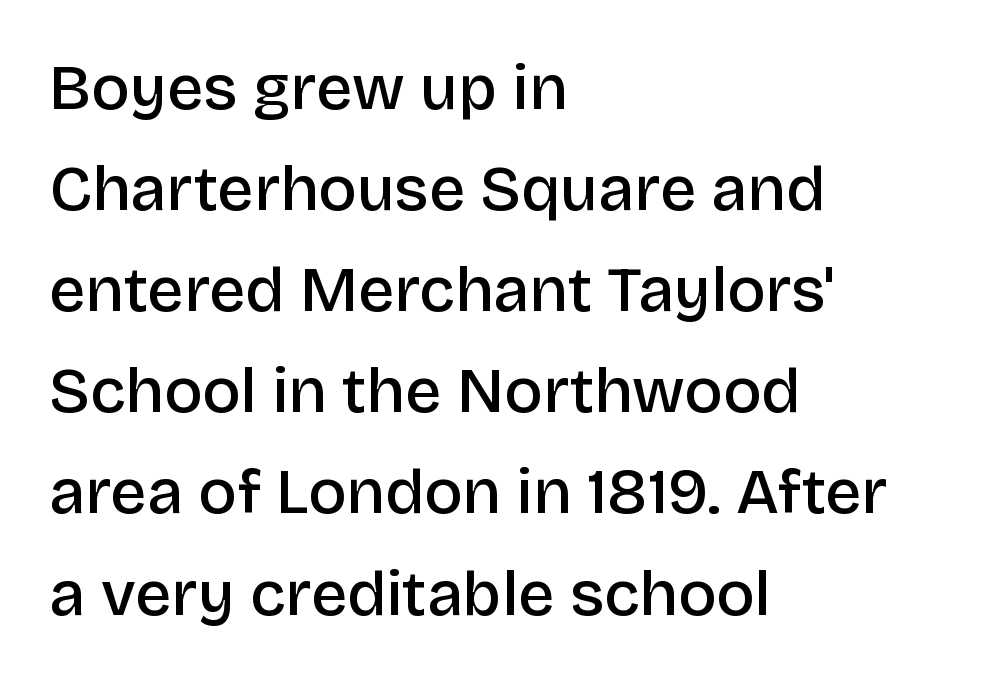
{"serif": "no", "italic": "no", "bold": "semi", "weight": "semibold", "width": "normal", "stroke_contrast": "low", "x_height": "large", "monospaced": "no", "underline": "no", "align": "left", "line_spacing": "normal", "line_spacing_ratio": 1.58, "letter_spacing": "normal", "letter_spacing_em": 0.0, "glyph_px": 64}
